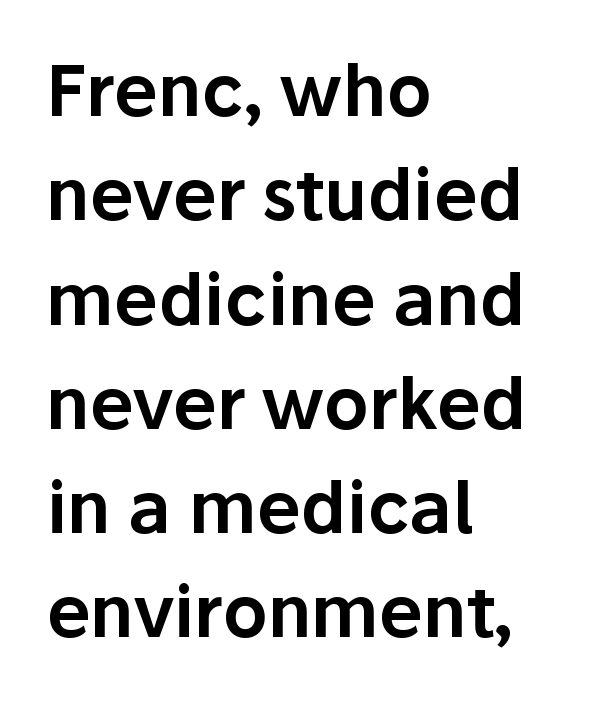
Underline: absent. Grotesque or geometric, the face here clearly has no serifs. Here the glyphs are tracked normally, forming tight word shapes. Every row of glyphs begins at an identical x-position on the left. Varying glyph widths throughout — classic text-font behaviour.
